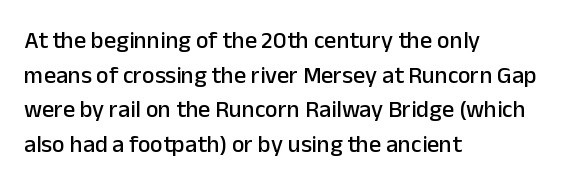
Q: Is the text italic (slanted)? A: No, it is upright.
Q: Is the text underlined? A: No.
Q: How is the paragraph aligned? A: Left-aligned.
Q: Is the spacing between letters normal or unusually wide? A: Normal.
Q: Is the spacing between lines tight, normal or loose? A: Normal.
